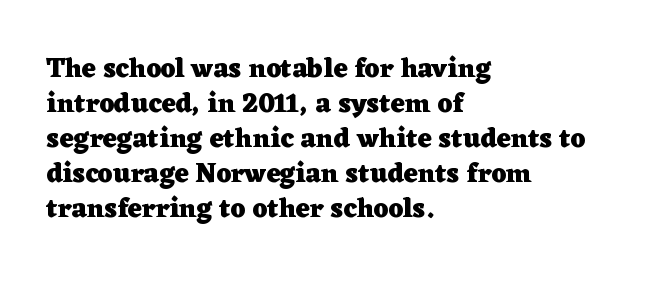
The image shows 27 px bold type, upright; set left-aligned, normal line spacing (1.3x), normal letter spacing, not underlined.
